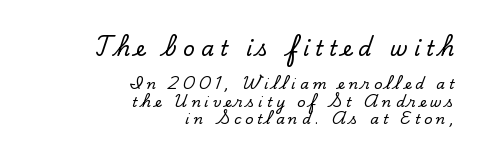
Q: Is the text italic (slanted)? A: Yes.
Q: Is the text underlined? A: No.
Q: How is the paragraph aligned? A: Right-aligned.
Q: Is the spacing between letters normal or unusually wide? A: Unusually wide.
Q: Is the spacing between lines tight, normal or loose? A: Normal.
Q: Which block of text is set in a larger size, the first (top) or the second (bottom)? A: The first (top) one.
